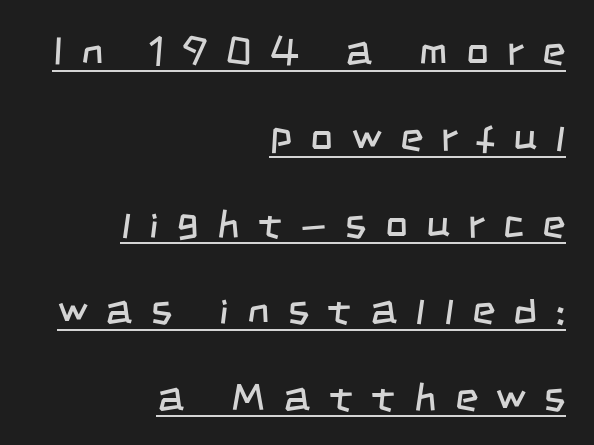
The text block is weighted toward the right margin, trailing off unevenly leftward. The typeface has the unassuming heft of standard copy or less. You could not count columns in this text — the font is proportionally spaced. The string is rendered with underlining switched on. Typographically, this falls in the sans-serif category. Someone cranked the tracking dial way up on this one.
